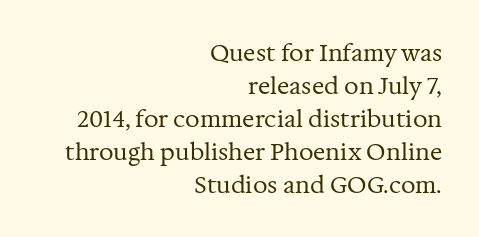
Q: Is the text bold? A: No.
Q: Is the text italic (slanted)? A: No, it is upright.
Q: Is the text underlined? A: No.
Q: How is the paragraph aligned? A: Right-aligned.
Q: Is the spacing between letters normal or unusually wide? A: Normal.
Q: Is the spacing between lines tight, normal or loose? A: Normal.
